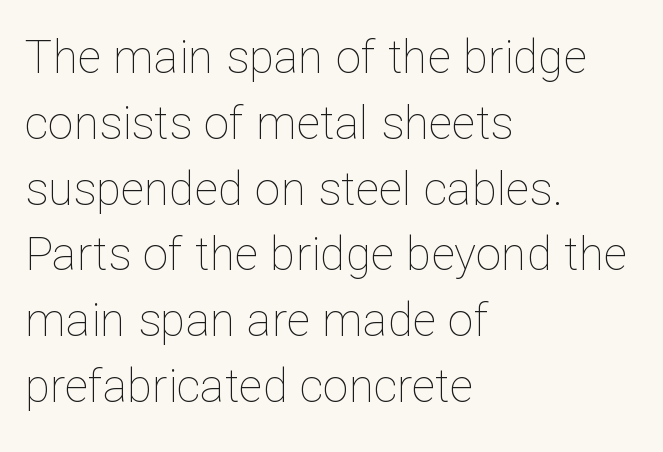
The image shows 46 px thin type, upright; set left-aligned, normal line spacing (1.43x), normal letter spacing, not underlined; low stroke contrast and a medium x-height.
